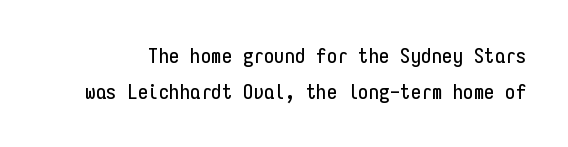
The image shows 21 px text type, upright; set line spacing 1.71x, normal letter spacing, not underlined.
